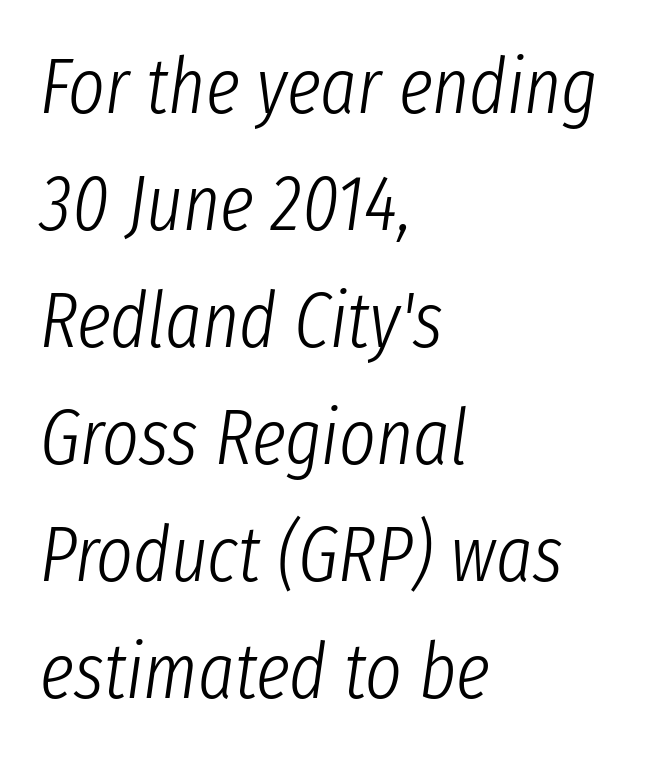
Q: Is the text bold? A: No.
Q: Is the text italic (slanted)? A: Yes, it leans right by about 8 degrees.
Q: Is the text underlined? A: No.
Q: How is the paragraph aligned? A: Left-aligned.
Q: Is the spacing between letters normal or unusually wide? A: Normal.
Q: Is the spacing between lines tight, normal or loose? A: Normal.
Q: Width (condensed, normal, or wide)? A: Condensed.
Q: Stroke contrast? A: Low.
Q: x-height? A: Medium.
Q: Monospaced? A: No.
